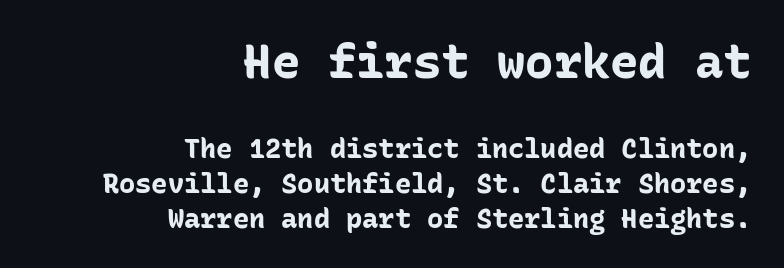
Q: Is the text bold? A: Yes.
Q: Is the text italic (slanted)? A: No, it is upright.
Q: Is the typeface a serif or a sans-serif typeface? A: Sans-serif.
Q: Is the text underlined? A: No.
Q: How is the paragraph aligned? A: Right-aligned.
Q: Is the spacing between letters normal or unusually wide? A: Normal.
Q: Is the spacing between lines tight, normal or loose? A: Normal.
Q: Which block of text is set in a larger size, the first (top) or the second (bottom)? A: The first (top) one.
Q: Width (condensed, normal, or wide)? A: Normal.
Q: Stroke contrast? A: Low.
Q: x-height? A: Medium.
Q: Monospaced? A: Yes.
